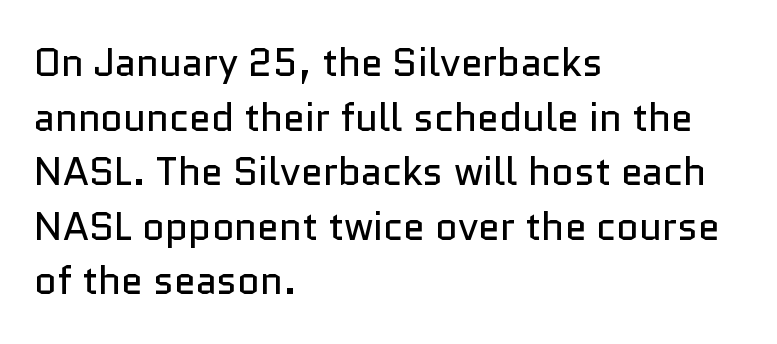
Q: Is the text bold? A: No.
Q: Is the text italic (slanted)? A: No, it is upright.
Q: Is the typeface a serif or a sans-serif typeface? A: Sans-serif.
Q: Is the text underlined? A: No.
Q: How is the paragraph aligned? A: Left-aligned.
Q: Is the spacing between letters normal or unusually wide? A: Normal.
Q: Is the spacing between lines tight, normal or loose? A: Normal.
Q: Width (condensed, normal, or wide)? A: Normal.
Q: Stroke contrast? A: Low.
Q: x-height? A: Medium.
Q: Monospaced? A: No.
